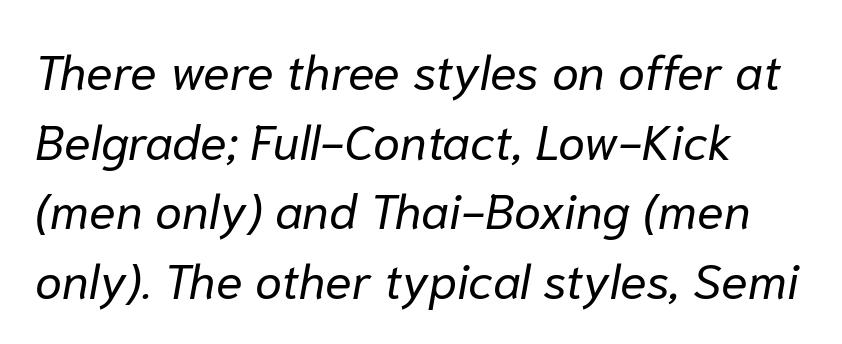
Q: Is the text bold? A: No.
Q: Is the text italic (slanted)? A: Yes, it leans right by about 10 degrees.
Q: Is the text underlined? A: No.
Q: Is the spacing between letters normal or unusually wide? A: Normal.
Q: Is the spacing between lines tight, normal or loose? A: Normal.
Q: Width (condensed, normal, or wide)? A: Normal.
Q: Stroke contrast? A: Low.
Q: x-height? A: Medium.
Q: Monospaced? A: No.
